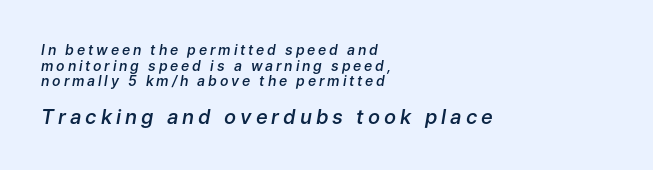
The gaps between neighbouring characters are conspicuously large. Notice the strokes are somewhat thickened but not fully heavy: this is a semibold. The ragged edge is on the right, which tells us the setting is flush left. Larger block? The one below; the one above is distinctly smaller. Compared with typical paragraphs, the rows here are closer together. The rendering applies a slant to the glyphs.
